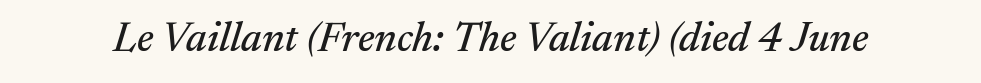
Q: Is the text italic (slanted)? A: Yes, it leans right by about 17 degrees.
Q: Is the typeface a serif or a sans-serif typeface? A: Serif.
Q: Is the text underlined? A: No.
Q: Is the spacing between letters normal or unusually wide? A: Normal.
Q: Width (condensed, normal, or wide)? A: Normal.
Q: Stroke contrast? A: Medium.
Q: x-height? A: Medium.
Q: Monospaced? A: No.
